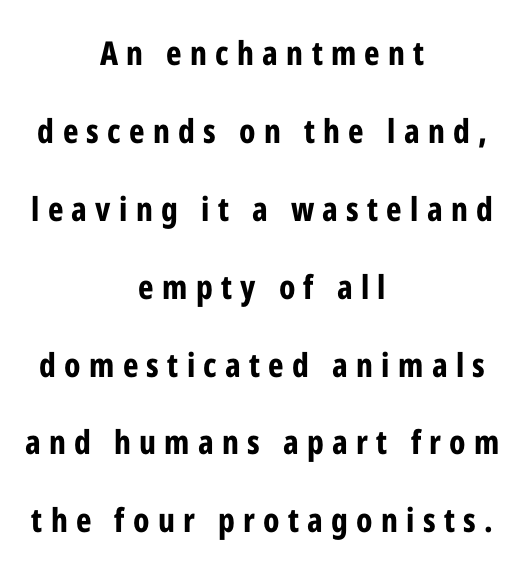
The image shows 33 px bold, condensed sans-serif type, upright; set centered, loose line spacing (2.36x), unusually wide letter spacing (+0.25 em), not underlined; low stroke contrast and a medium x-height.
